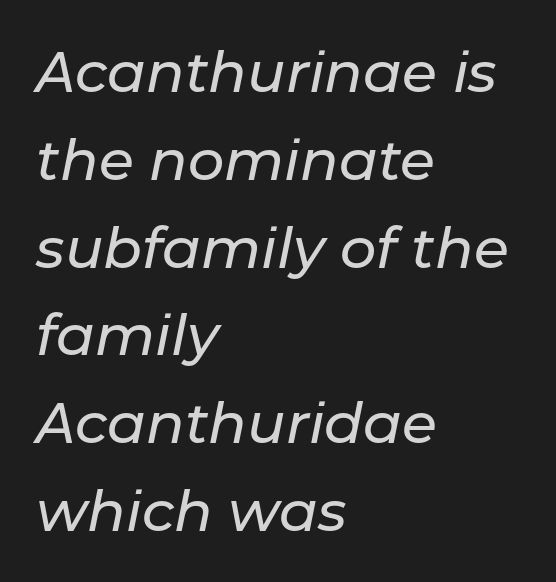
Baseline-to-baseline distance is the conventional proportion of letter height. The face used here has a pronounced slope to its letters. A student would call this left alignment; a typographer would say flush left, rag right. The face used here is rendered with its standard letterfit. Is this a fixed-width face? No — the glyphs have proportional, varying widths.
